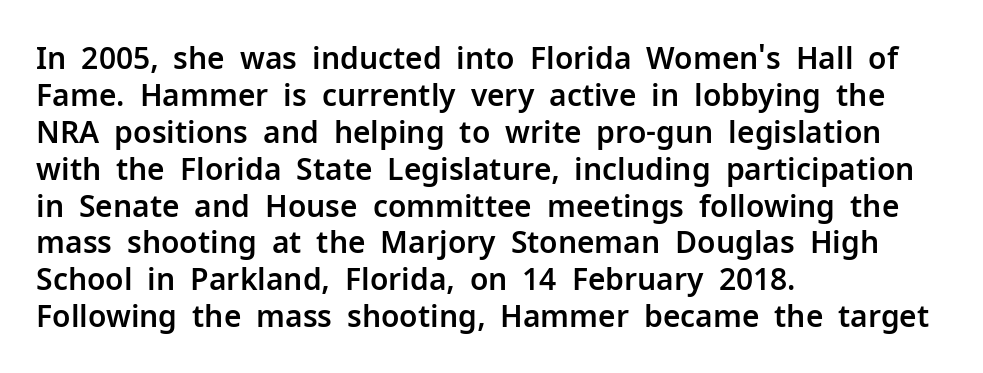
The image shows 30 px sans-serif type, upright; set left-aligned, line spacing 1.23x, normal letter spacing, not underlined; low stroke contrast and a medium x-height.
